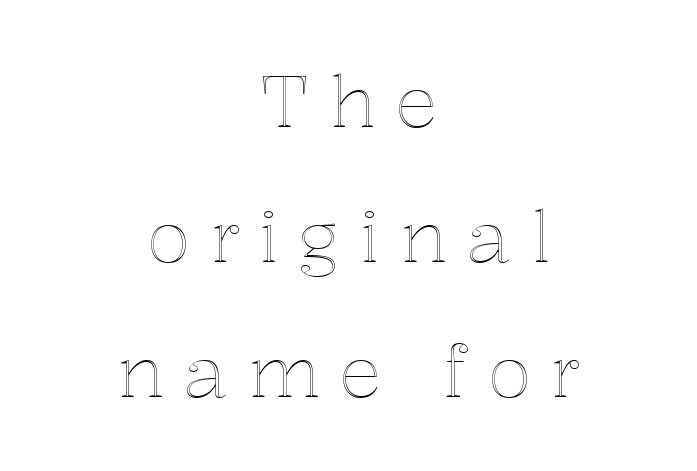
Horizontally, the lines are justified to the midpoint only. The face used here is proportionally spaced, like ordinary book or web type. Letter spacing: wide. Every character sits straight up, as roman type does. Descenders hang freely into open space. Is there much room between lines? Yes — plenty of vertical air separates them.
